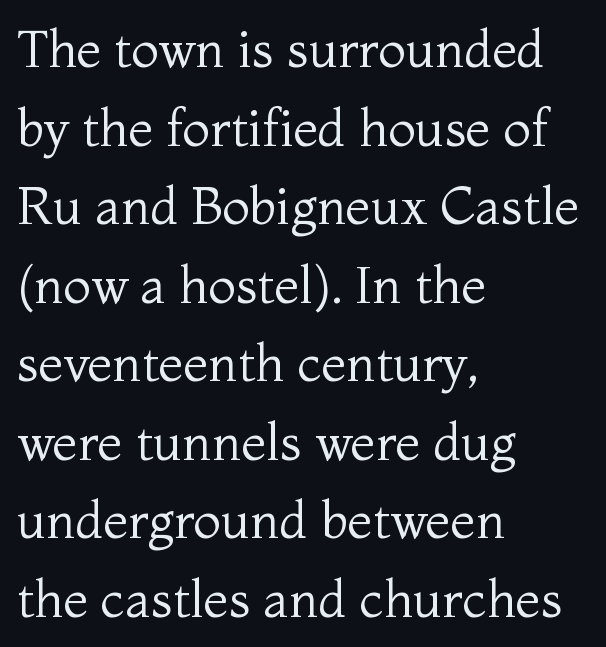
{"serif": "yes", "italic": "no", "bold": "no", "weight": "regular", "width": "normal", "stroke_contrast": "medium", "x_height": "medium", "monospaced": "no", "underline": "no", "align": "left", "line_spacing": "normal", "line_spacing_ratio": 1.54, "letter_spacing": "normal", "letter_spacing_em": 0.0, "glyph_px": 51}
